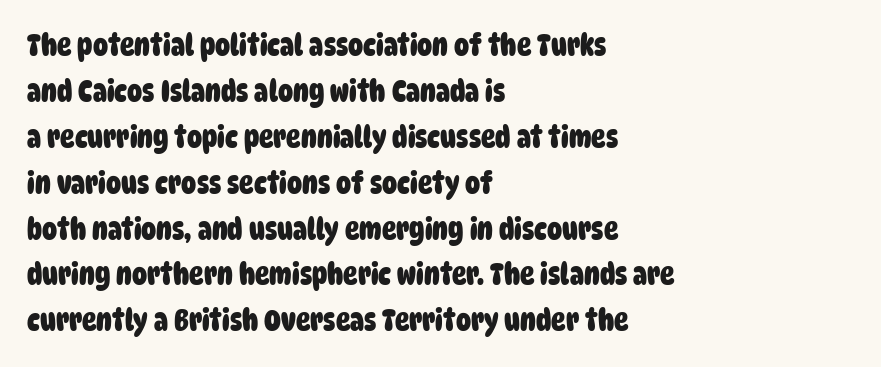
The image shows 30 px heavy, condensed sans-serif type; set left-aligned, normal line spacing (1.53x), normal letter spacing, not underlined; low stroke contrast and a large x-height.
